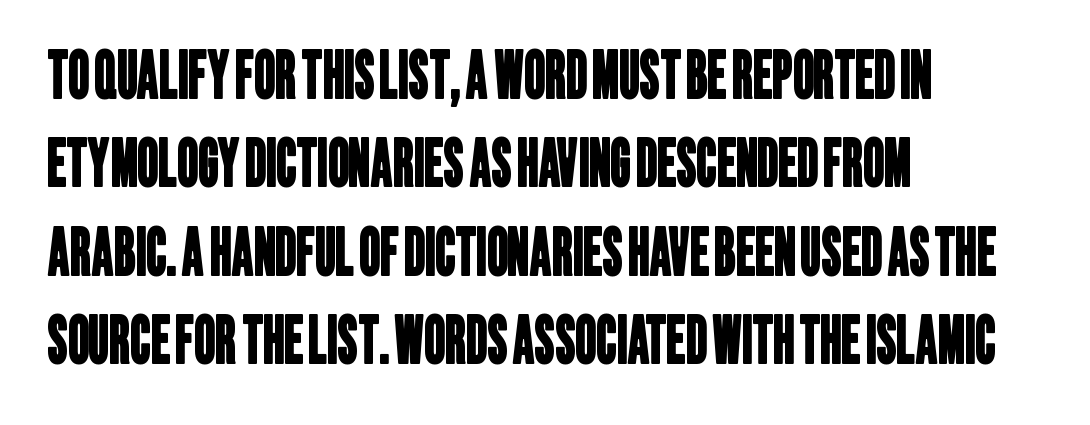
{"serif": "no", "width": "condensed", "stroke_contrast": "low", "x_height": "large", "monospaced": "no", "underline": "no", "align": "left", "line_spacing": "normal", "line_spacing_ratio": 1.36, "letter_spacing": "normal", "letter_spacing_em": 0.0, "glyph_px": 65}
